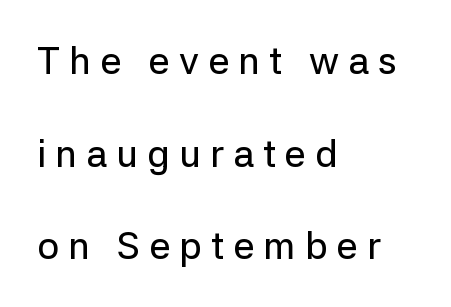
The letters stand straight up with perfectly vertical stems. You could only call the tracking loose — the letters float apart. These lines are rendered in a variable-pitch font. Type without underlining. Check where the strokes stop: nothing finishes them off — pure sans.
